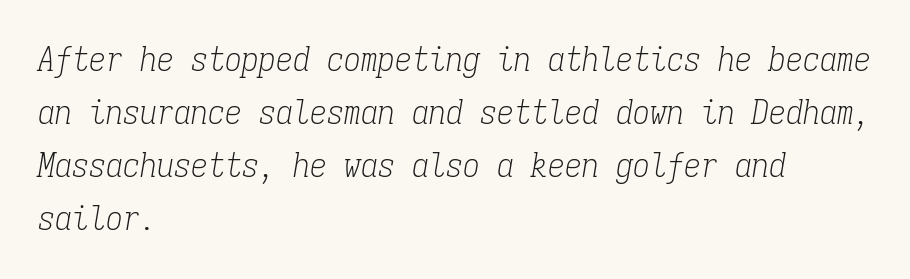
{"serif": "yes", "italic": "yes", "lean": "right", "slant_degrees": 9, "bold": "no", "weight": "light", "width": "condensed", "stroke_contrast": "low", "x_height": "medium", "monospaced": "yes", "underline": "no", "align": "left", "line_spacing": "normal", "line_spacing_ratio": 1.56, "letter_spacing": "normal", "letter_spacing_em": 0.0, "glyph_px": 34}
